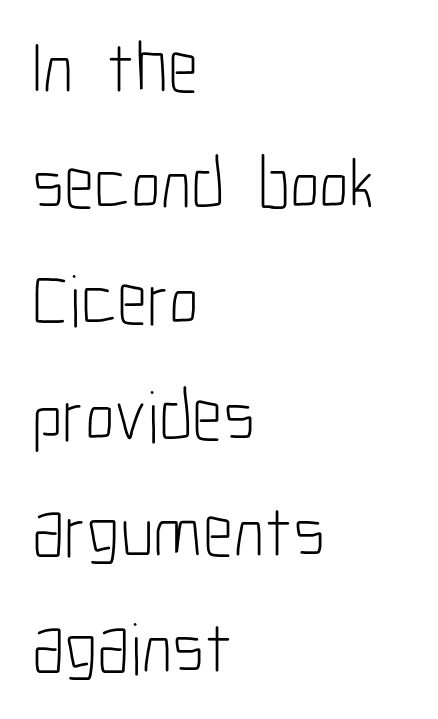
The image shows 73 px light, condensed sans-serif type, upright; set left-aligned, normal line spacing (1.59x), normal letter spacing, not underlined; low stroke contrast and a medium x-height.
